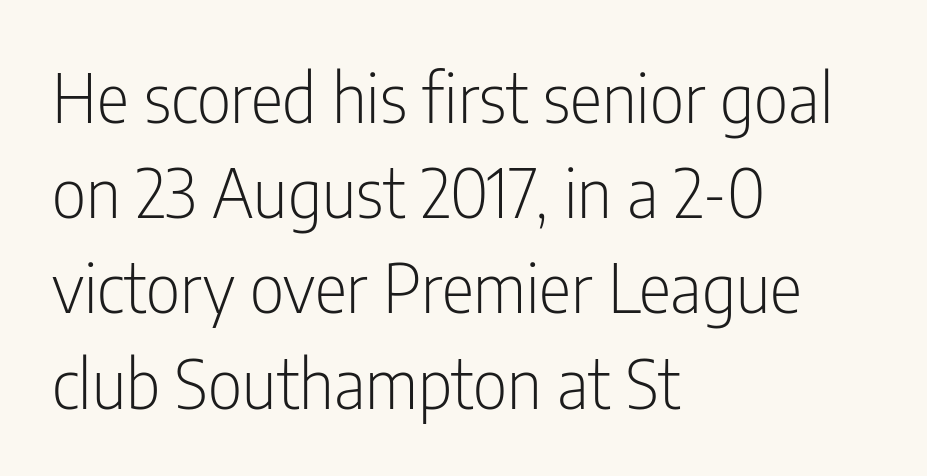
Q: Is the text bold? A: No.
Q: Is the text italic (slanted)? A: No, it is upright.
Q: Is the typeface a serif or a sans-serif typeface? A: Sans-serif.
Q: Is the text underlined? A: No.
Q: How is the paragraph aligned? A: Left-aligned.
Q: Is the spacing between letters normal or unusually wide? A: Normal.
Q: Is the spacing between lines tight, normal or loose? A: Normal.
Q: Width (condensed, normal, or wide)? A: Condensed.
Q: Stroke contrast? A: Low.
Q: x-height? A: Medium.
Q: Monospaced? A: No.
